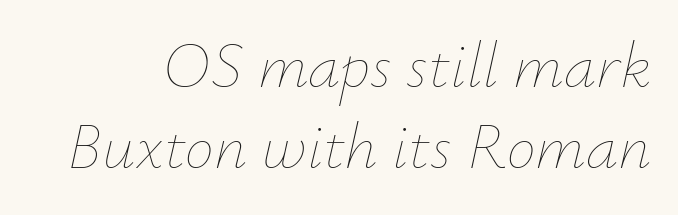
The image shows 65 px thin type, italic (leaning right); set normal line spacing (1.25x), normal letter spacing, not underlined; low stroke contrast and a small x-height.
